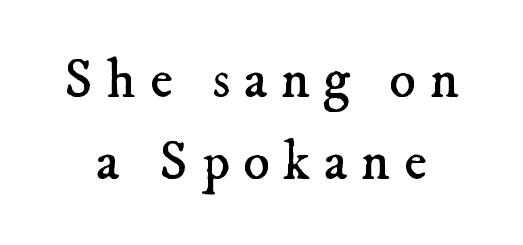
The image shows 55 px regular-weight serif type; set normal line spacing (1.5x), unusually wide letter spacing (+0.25 em), not underlined; low stroke contrast and a small x-height.
